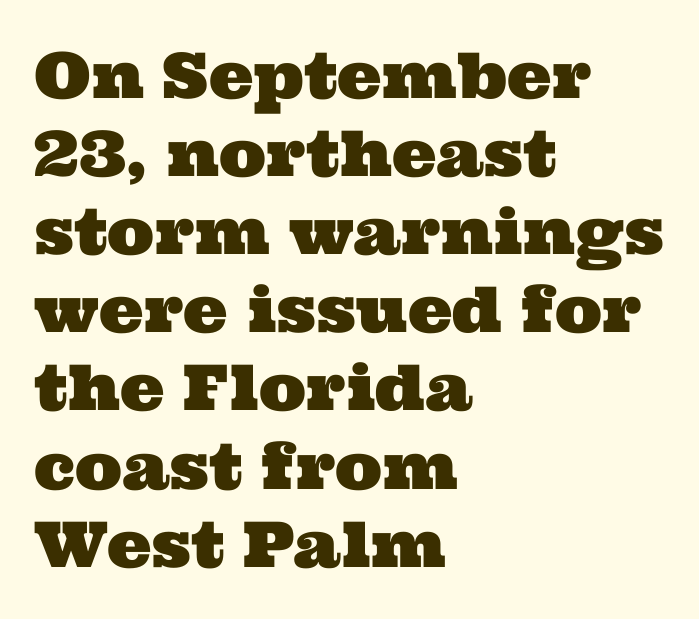
The compositor pushed each line to the left boundary. Characters follow at the spacing the type designer built in. Think of a printed novel: that variable character pitch is what you see here. The rendering shows small feet on the letterforms — a serif design. Underline: absent.
